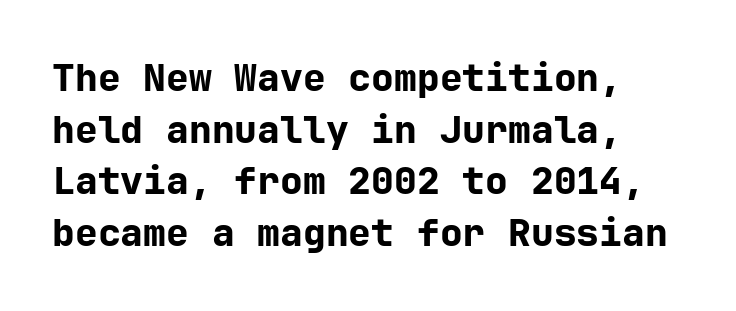
The image shows 38 px bold sans-serif type, upright; set normal line spacing (1.36x), normal letter spacing, not underlined; low stroke contrast and a medium x-height.
